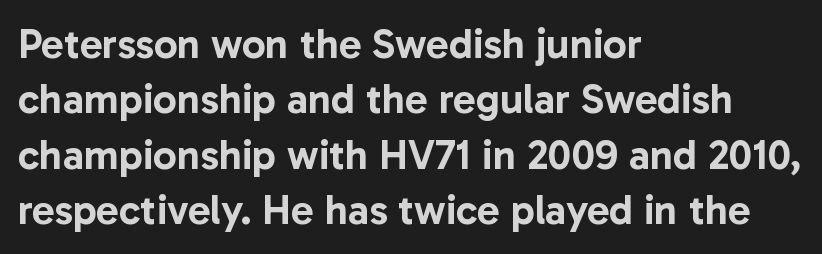
{"serif": "no", "italic": "no", "width": "normal", "stroke_contrast": "low", "x_height": "medium", "monospaced": "no", "underline": "no", "align": "left", "line_spacing": "normal", "line_spacing_ratio": 1.32, "letter_spacing": "normal", "letter_spacing_em": 0.0, "glyph_px": 42}
